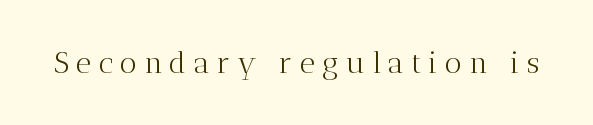
A quiet, ordinary-to-light weight characterises the typeface. Designer's note — italics off, roman on. Check where the strokes stop: tiny serifs finish them off. The glyphs are unaccompanied by any horizontal stroke below them. These lines are rendered in a variable-pitch font.
